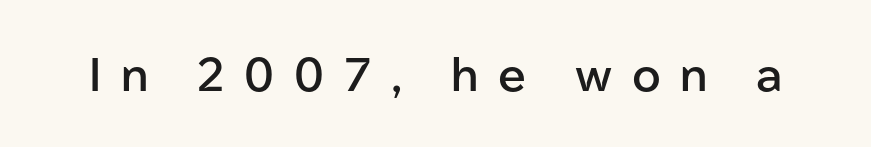
The image shows 46 px semibold sans-serif type, upright; set unusually wide letter spacing (+0.43 em), not underlined; low stroke contrast and a medium x-height.
